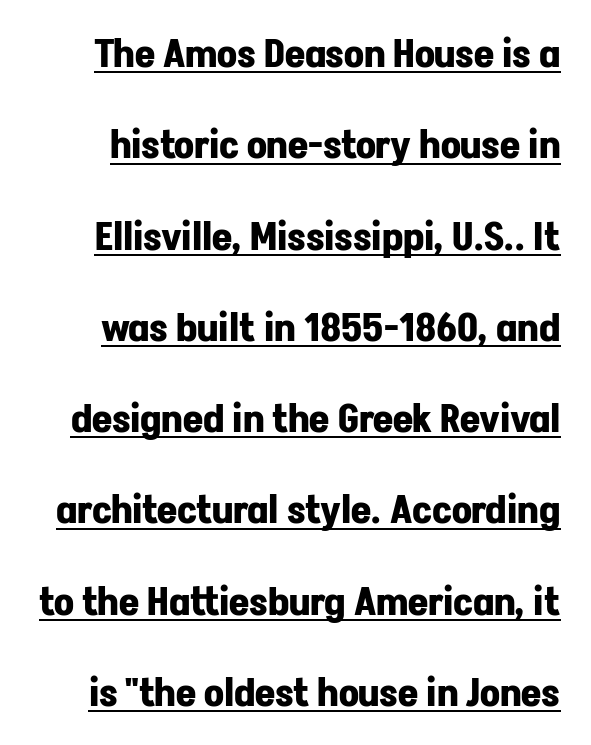
The image shows 39 px bold sans-serif type, upright; set loose line spacing (2.34x), normal letter spacing, underlined; low stroke contrast and a medium x-height.
